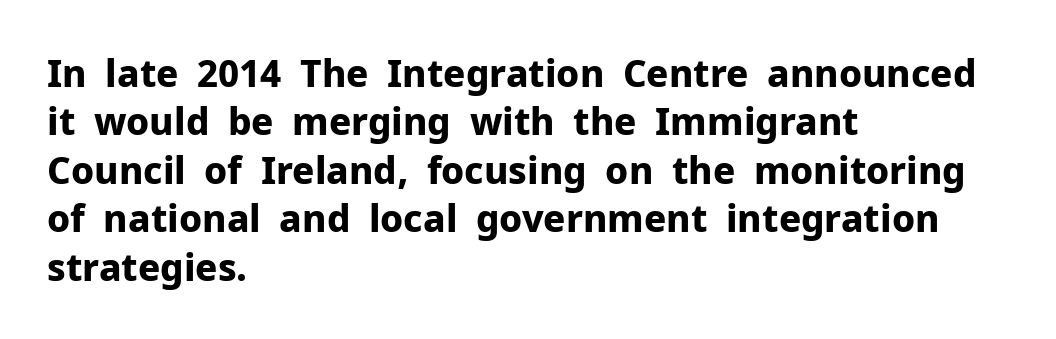
{"serif": "no", "italic": "no", "bold": "yes", "weight": "bold", "width": "normal", "stroke_contrast": "low", "x_height": "medium", "monospaced": "no", "underline": "no", "align": "left", "line_spacing": "normal", "line_spacing_ratio": 1.31, "letter_spacing": "normal", "letter_spacing_em": 0.0, "glyph_px": 37}
